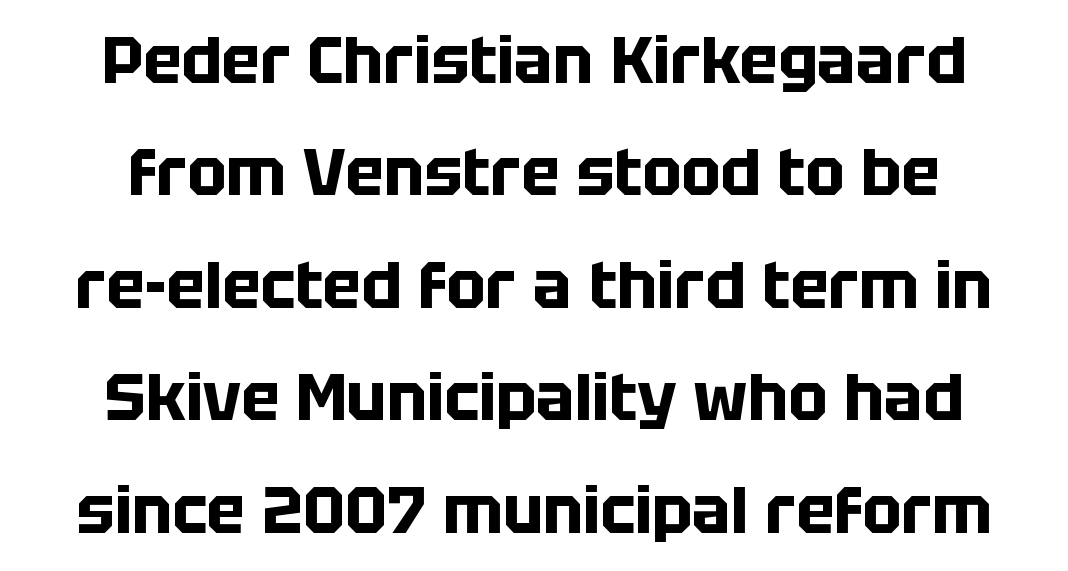
{"serif": "no", "italic": "no", "bold": "yes", "weight": "bold", "width": "normal", "stroke_contrast": "low", "x_height": "large", "monospaced": "no", "underline": "no", "align": "center", "line_spacing_ratio": 1.73, "letter_spacing": "normal", "letter_spacing_em": 0.0, "glyph_px": 65}
